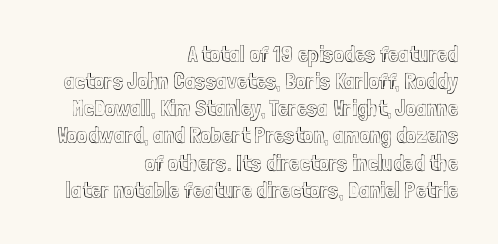
Q: Is the text italic (slanted)? A: No, it is upright.
Q: Is the text underlined? A: No.
Q: How is the paragraph aligned? A: Right-aligned.
Q: Is the spacing between letters normal or unusually wide? A: Normal.
